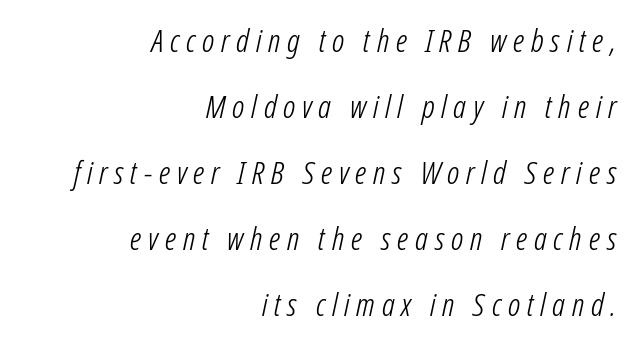
{"italic": "yes", "lean": "right", "slant_degrees": 12, "bold": "no", "weight": "light", "width": "condensed", "stroke_contrast": "low", "x_height": "medium", "monospaced": "no", "underline": "no", "align": "right", "line_spacing": "loose", "line_spacing_ratio": 2.06, "letter_spacing": "wide", "letter_spacing_em": 0.21, "glyph_px": 32}
